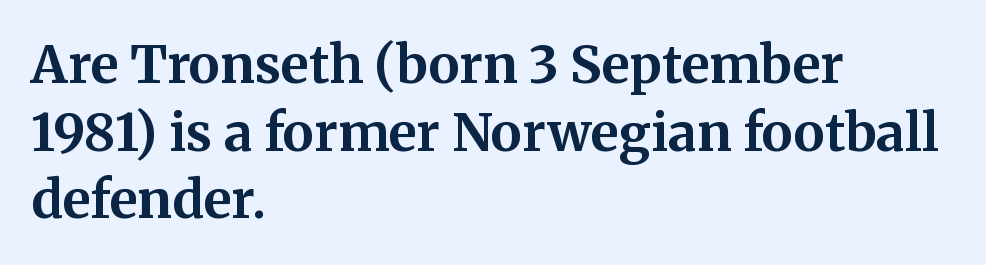
Spacing verdict: proportional, widths tailored to each character. Its strokes are broad and dark, the hallmark of bold type. The typesetter chose a ragged-right arrangement here. The glyphs are unaccompanied by any horizontal stroke below them.
